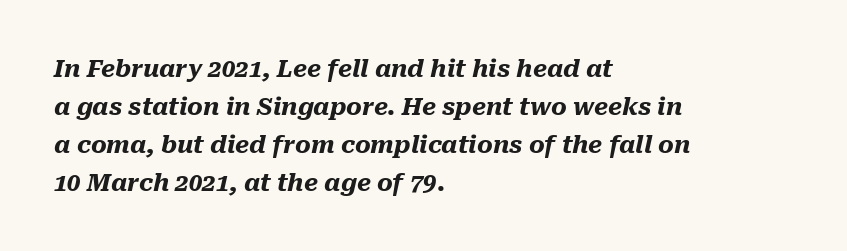
{"italic": "yes", "lean": "right", "slant_degrees": 10, "bold": "yes", "underline": "no", "align": "left", "line_spacing": "normal", "line_spacing_ratio": 1.58, "letter_spacing": "normal", "letter_spacing_em": 0.0, "glyph_px": 24}
